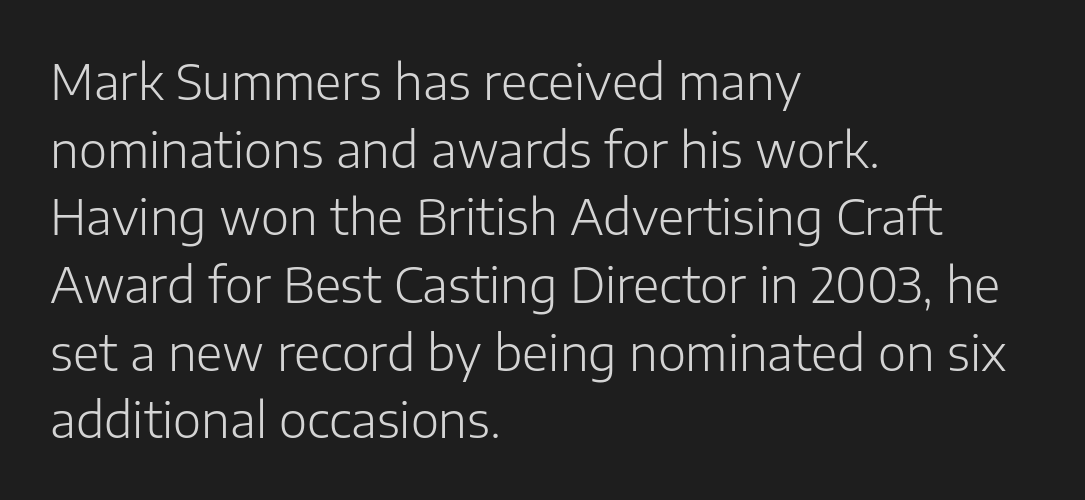
The image shows 48 px light sans-serif type, upright; set left-aligned, normal line spacing (1.41x), normal letter spacing, not underlined; low stroke contrast and a medium x-height.
